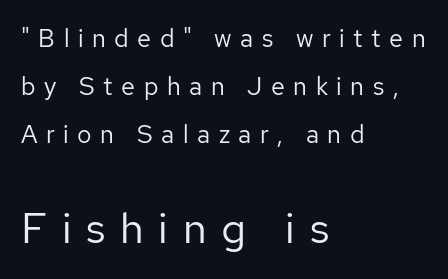
Does the copy run flush right? No — it runs flush left. In terms of letterform style, serifs are entirely absent. Spacing between characters has been opened up far beyond the box default. Honestly, the rows look like they've been pulled way apart.
